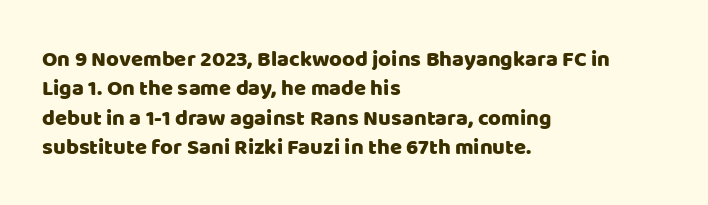
{"italic": "no", "underline": "no", "align": "left", "line_spacing": "normal", "line_spacing_ratio": 1.33, "letter_spacing": "normal", "letter_spacing_em": 0.0, "glyph_px": 22}
